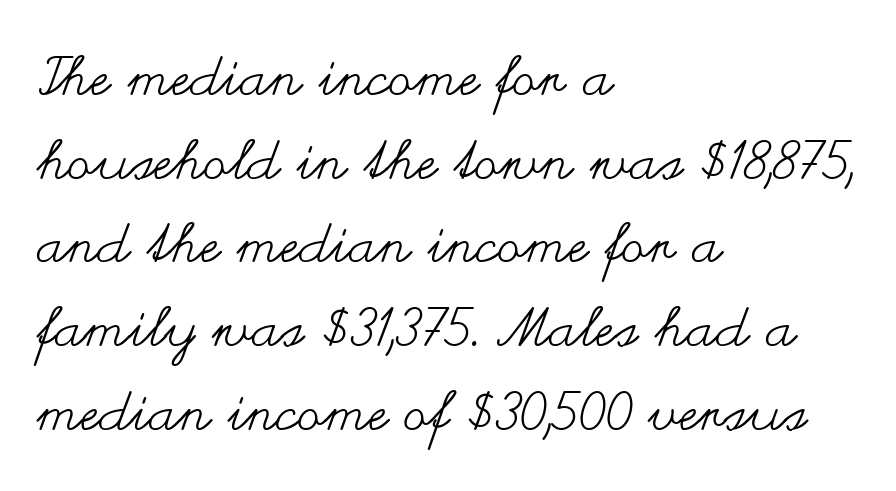
The image shows 54 px regular-weight, wide type; set left-aligned, normal line spacing (1.55x), normal letter spacing, not underlined; medium stroke contrast and a small x-height.
